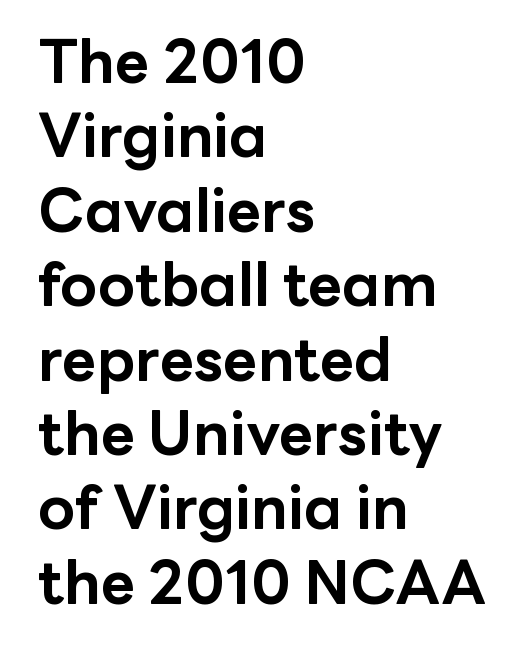
A bare baseline throughout the passage. The line texture is even and compact thanks to regular tracking. The type sits square on the baseline with zero lean. Do the characters align in a grid? No, the font is proportional. Serifs: no, the terminals of the letterforms are clean.
